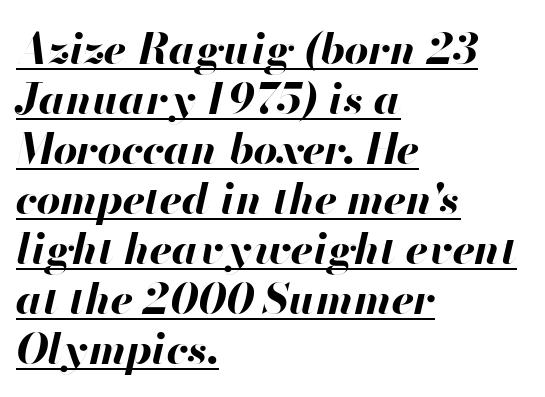
The glyphs look as if they've been sheared to an angle. Each line of the rendering has a horizontal stroke beneath the glyphs. A student would call this left alignment; a typographer would say flush left, rag right. Note the varied advance widths — an 'i' is clearly narrower than an 'm'. What stands out about the letter spacing? Nothing — it is the standard amount. Compared with an ordinary text face, these strokes are far heavier — a full bold.
